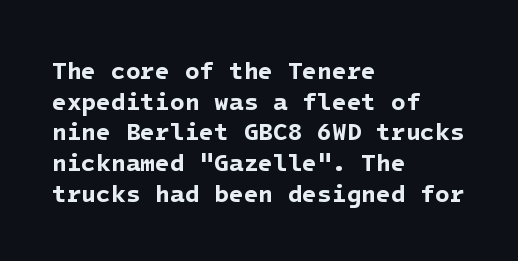
Q: Is the text bold? A: Yes.
Q: Is the text underlined? A: No.
Q: How is the paragraph aligned? A: Left-aligned.
Q: Is the spacing between letters normal or unusually wide? A: Normal.
Q: Is the spacing between lines tight, normal or loose? A: Normal.
